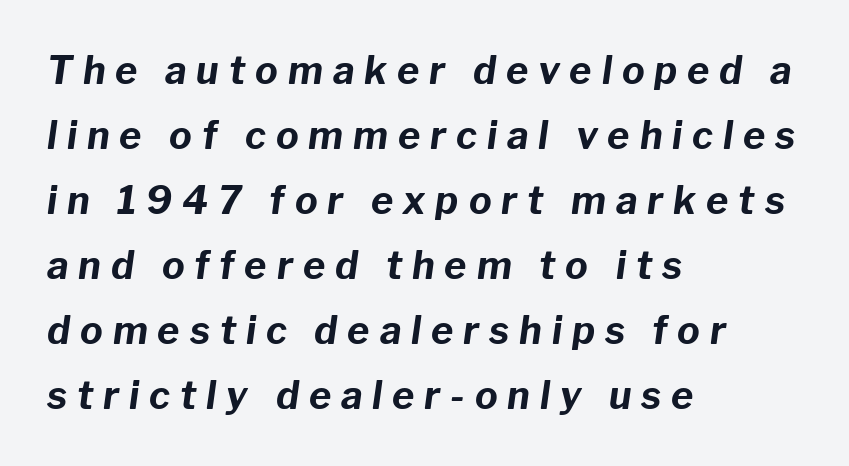
The image shows 38 px bold type, italic (leaning right); set left-aligned, line spacing 1.71x, unusually wide letter spacing (+0.26 em), not underlined; low stroke contrast and a medium x-height.
